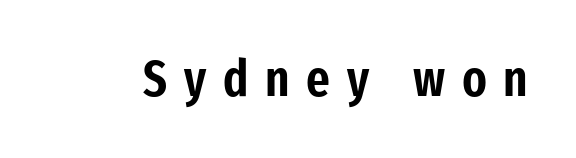
Q: Is the text italic (slanted)? A: No, it is upright.
Q: Is the typeface a serif or a sans-serif typeface? A: Sans-serif.
Q: Is the text underlined? A: No.
Q: Is the spacing between letters normal or unusually wide? A: Unusually wide.
Q: Width (condensed, normal, or wide)? A: Condensed.
Q: Stroke contrast? A: Low.
Q: x-height? A: Medium.
Q: Monospaced? A: No.
